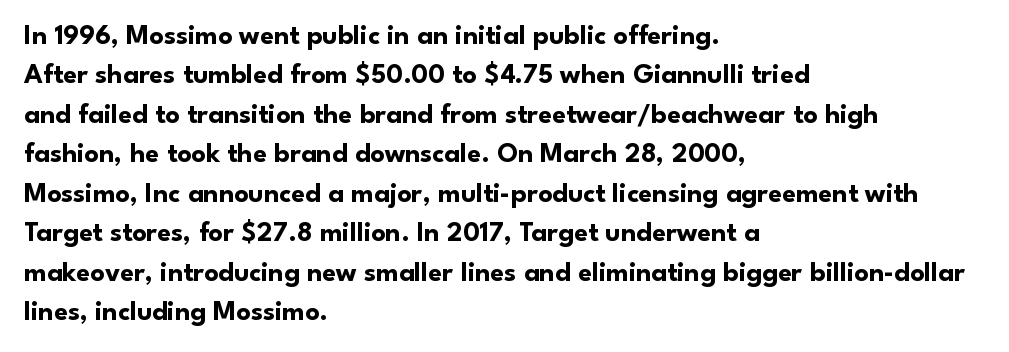
Summary of weight: heavy, a full bold. The gap between lines stays unmarked. Each word holds together tightly as a unit, with standard inter-letter gaps. The letters advance in unequal steps, a hallmark of proportional type. Vertically, the passage feels balanced, rows spaced as you'd expect.
